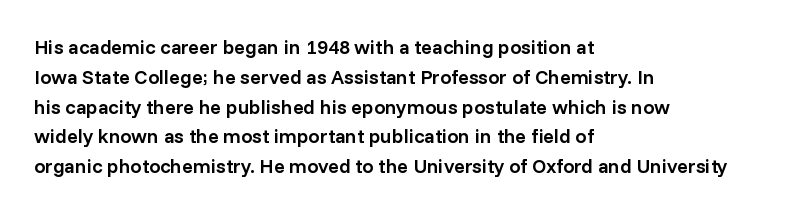
If you measured baseline to baseline, you'd find a middling distance. Summary of weight: moderately heavy, a semibold. Tracking value appears to be zero — textbook default spacing. Underline: absent. Style check: upright.
